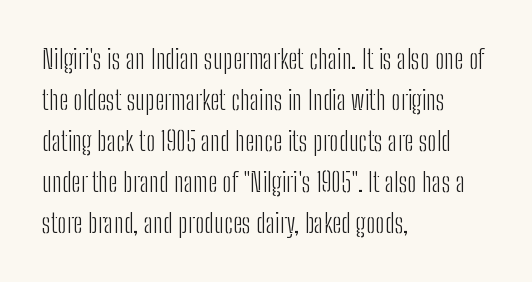
The image shows 27 px text type, upright; set left-aligned, normal line spacing (1.52x), normal letter spacing, not underlined.
